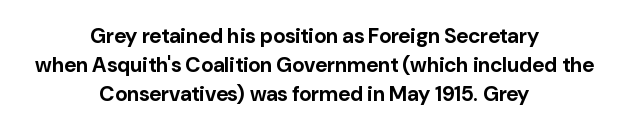
These lines keep a tight, regular rhythm from letter to letter. These lines were composed using upright roman letters. Notice how descenders clear the ascenders below comfortably — that's standard leading. Heavy, bold letterforms.
